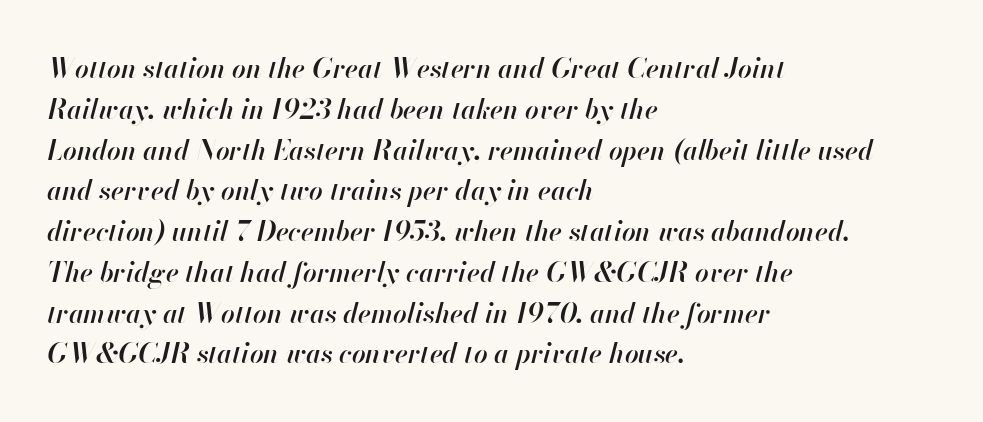
The image shows 27 px text type, italic (leaning right); set left-aligned, normal line spacing (1.51x), normal letter spacing, not underlined.
